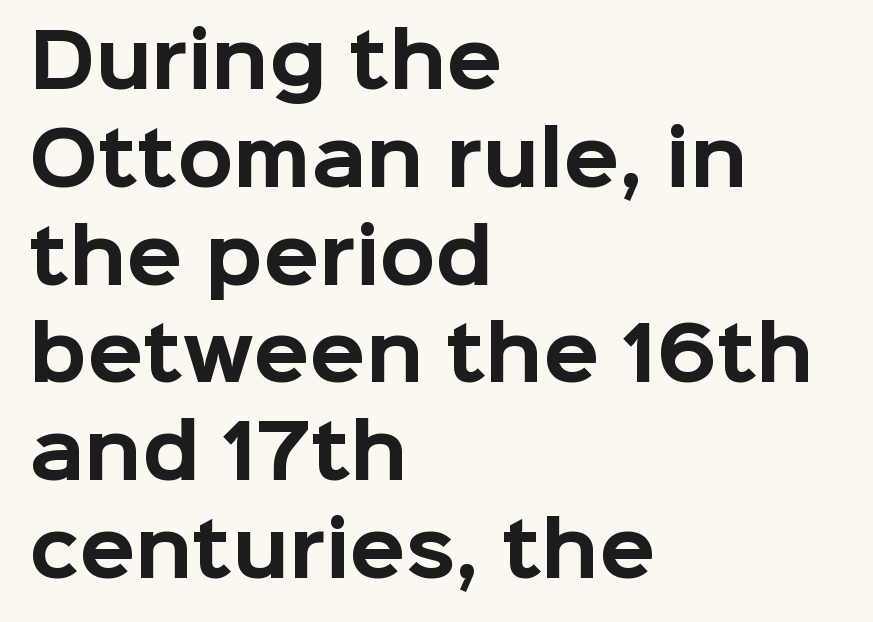
The glyphs in this specimen are sans serif. Notice how descenders clear the ascenders below comfortably — that's standard leading. The baseline area is clear. The passage shown has conventional tracking throughout. Proportional: the letters do not fall into vertical columns. Visually the block forms a straight wall on the left and a jagged coastline on the right.
